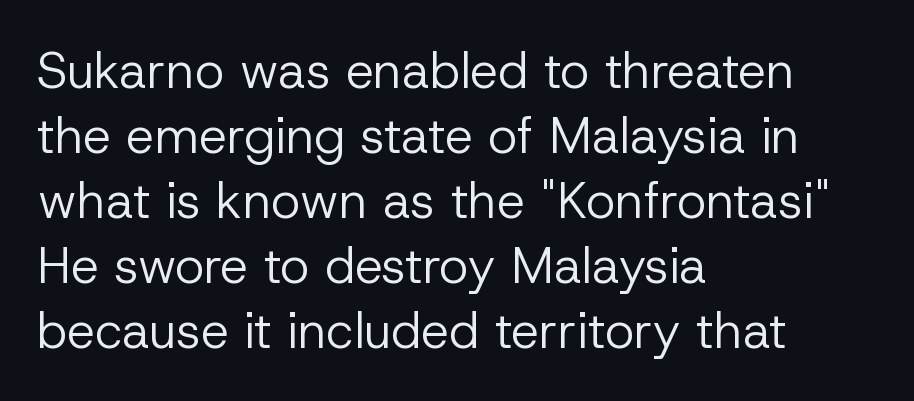
{"serif": "no", "italic": "no", "bold": "no", "weight": "regular", "width": "normal", "stroke_contrast": "low", "x_height": "medium", "monospaced": "no", "underline": "no", "align": "left", "line_spacing": "normal", "line_spacing_ratio": 1.3, "letter_spacing": "normal", "letter_spacing_em": 0.0, "glyph_px": 50}
